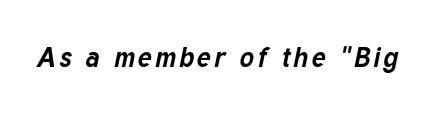
Strokes here are thick enough to call this a true bold. Is the type slanted? Yes — the strokes lean at a clear angle. The baseline area is clear.
